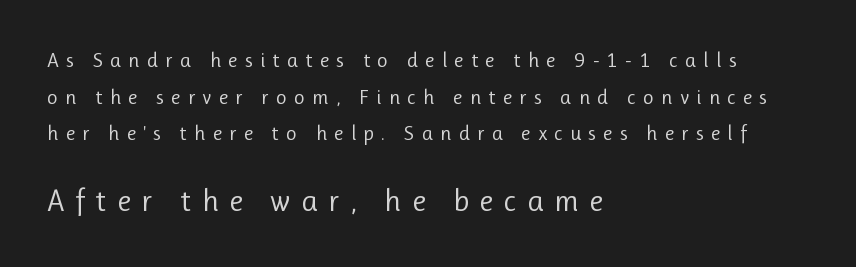
Line starts are locked; line ends wander. In terms of letterform style, serifs are entirely absent. These lines were composed using upright roman letters. There is plenty of visible air inserted between adjacent glyphs. The passage shown is not bold in any degree.
